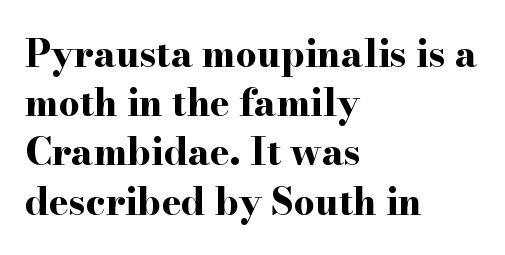
Tall strokes in this sample are plumb rather than angled. Compared with typical body copy, the letter spacing here is the same. The lines are quadded left. Regarding serifs, this sample has them. Anything drawn beneath the words? Only blank space.
